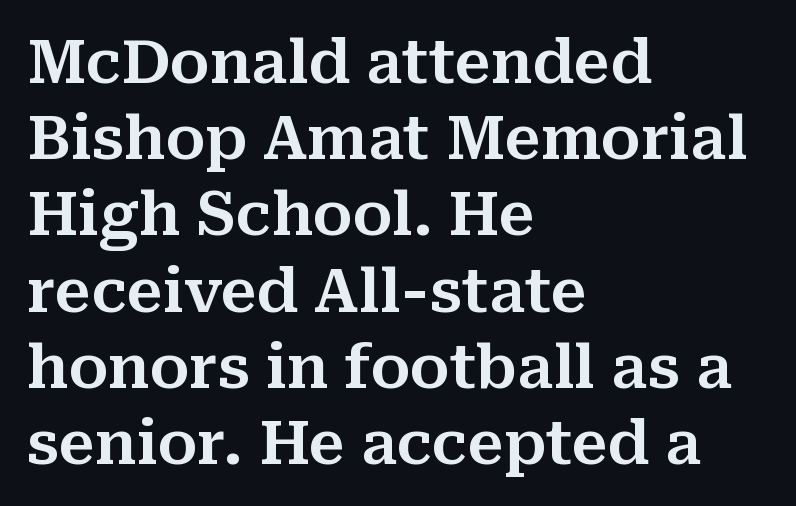
{"serif": "yes", "italic": "no", "width": "normal", "stroke_contrast": "medium", "x_height": "medium", "monospaced": "no", "underline": "no", "align": "left", "line_spacing": "normal", "line_spacing_ratio": 1.27, "letter_spacing": "normal", "letter_spacing_em": 0.0, "glyph_px": 60}
